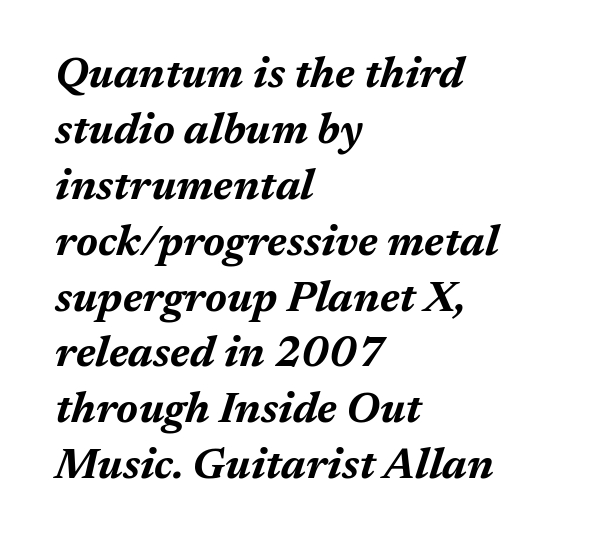
The image shows 43 px bold type, italic (leaning right); set left-aligned, normal line spacing (1.3x), normal letter spacing, not underlined; medium stroke contrast and a medium x-height.
